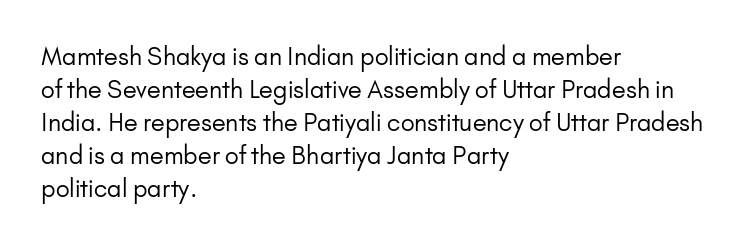
{"italic": "no", "bold": "no", "underline": "no", "align": "left", "line_spacing": "normal", "line_spacing_ratio": 1.37, "letter_spacing": "normal", "letter_spacing_em": 0.0, "glyph_px": 24}
